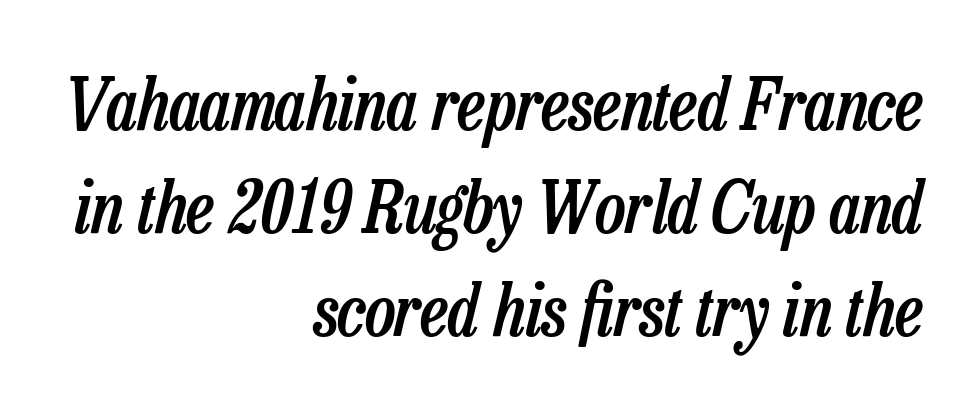
{"italic": "yes", "lean": "right", "slant_degrees": 13, "bold": "semi", "weight": "semibold", "width": "condensed", "stroke_contrast": "low", "x_height": "medium", "monospaced": "no", "underline": "no", "align": "right", "line_spacing": "normal", "line_spacing_ratio": 1.43, "letter_spacing": "normal", "letter_spacing_em": 0.0, "glyph_px": 72}
